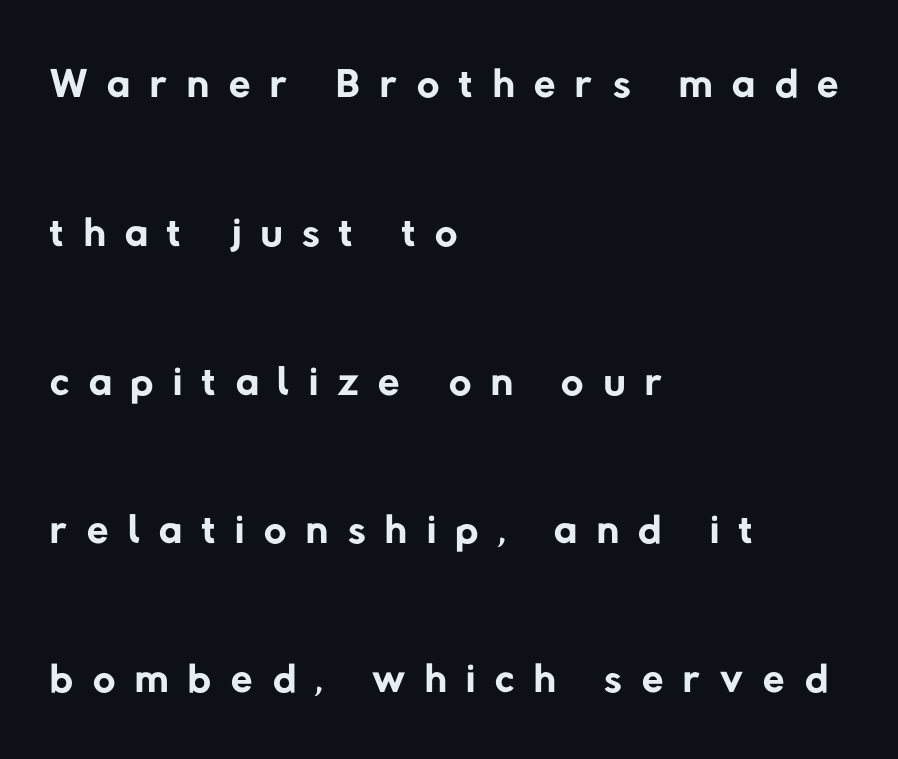
{"serif": "no", "bold": "no", "weight": "regular", "width": "normal", "stroke_contrast": "low", "x_height": "medium", "monospaced": "no", "underline": "no", "align": "left", "line_spacing": "loose", "line_spacing_ratio": 2.4, "letter_spacing": "wide", "letter_spacing_em": 0.32, "glyph_px": 62}
